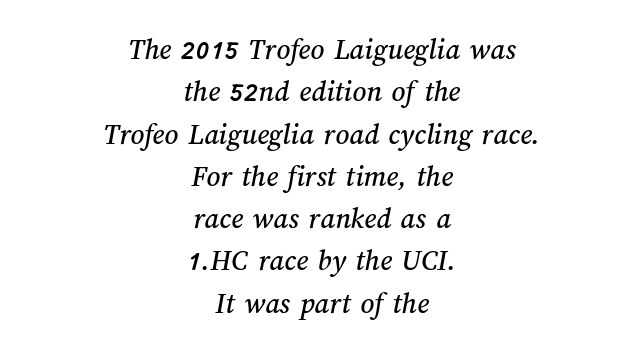
The image shows 30 px text type; set centered, normal line spacing (1.41x), normal letter spacing, not underlined; medium stroke contrast and a medium x-height.
